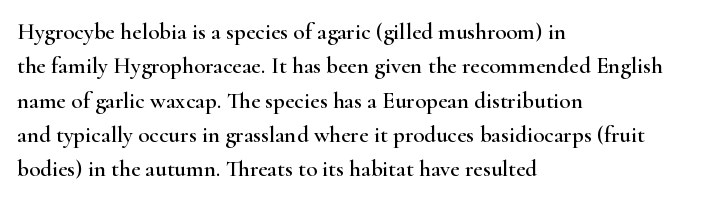
If you drew a ruler down the left edge, every line would touch it. Any mark beneath the type? The region is blank. Vertical spacing — default. It's the straight-up-and-down kind of type.
